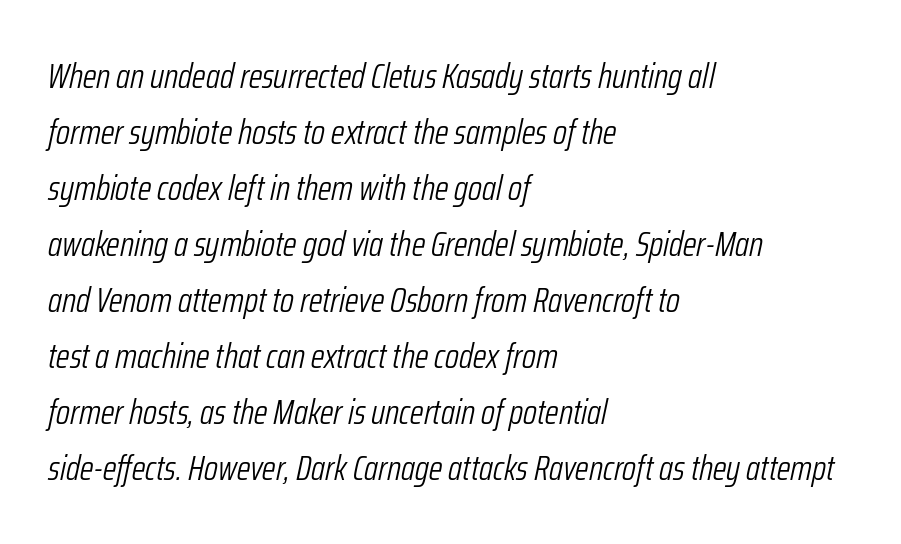
{"italic": "yes", "lean": "right", "slant_degrees": 12, "bold": "no", "weight": "light", "width": "condensed", "stroke_contrast": "low", "x_height": "medium", "monospaced": "no", "underline": "no", "align": "left", "line_spacing": "normal", "line_spacing_ratio": 1.6, "letter_spacing": "normal", "letter_spacing_em": 0.0, "glyph_px": 35}
